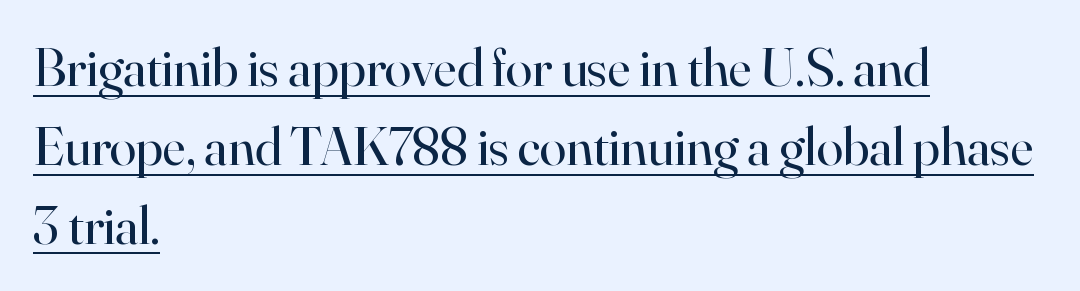
{"serif": "yes", "italic": "no", "bold": "no", "weight": "regular", "width": "normal", "stroke_contrast": "high", "x_height": "small", "monospaced": "no", "underline": "yes", "align": "left", "line_spacing": "normal", "line_spacing_ratio": 1.46, "letter_spacing": "normal", "letter_spacing_em": 0.0, "glyph_px": 54}
